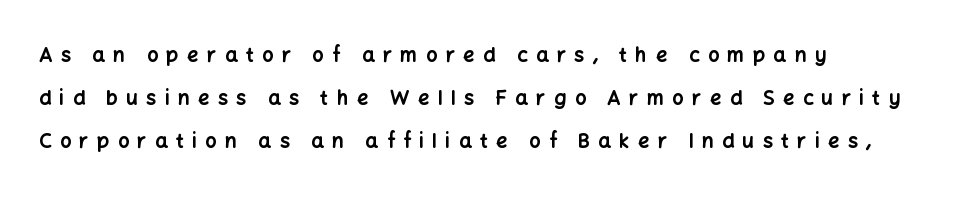
Q: Is the text bold? A: Yes.
Q: Is the text italic (slanted)? A: No, it is upright.
Q: Is the text underlined? A: No.
Q: How is the paragraph aligned? A: Left-aligned.
Q: Is the spacing between letters normal or unusually wide? A: Unusually wide.
Q: Is the spacing between lines tight, normal or loose? A: Loose.
